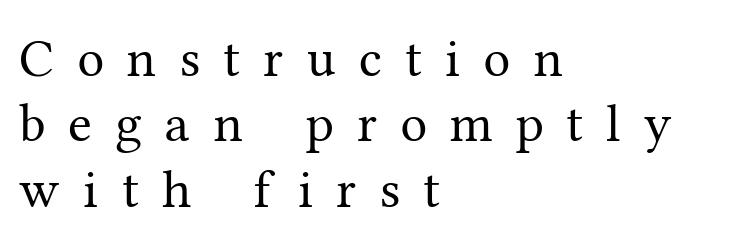
The image shows 54 px regular-weight serif type, upright; set left-aligned, line spacing 1.21x, unusually wide letter spacing (+0.43 em), not underlined; medium stroke contrast and a medium x-height.
